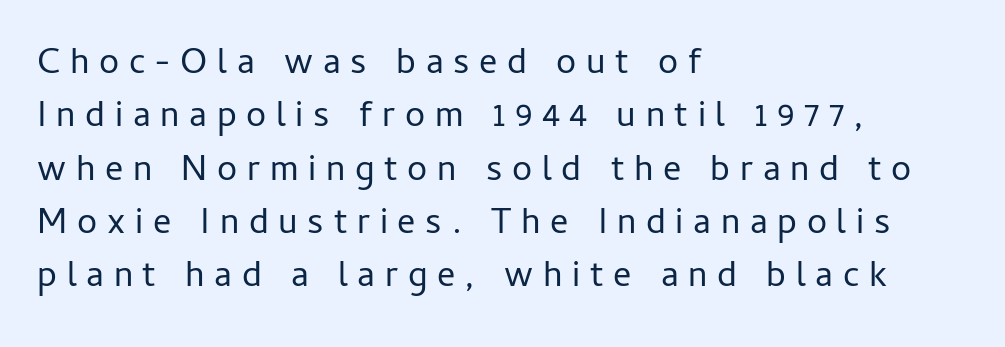
Q: Is the text bold? A: No.
Q: Is the text italic (slanted)? A: No, it is upright.
Q: Is the typeface a serif or a sans-serif typeface? A: Sans-serif.
Q: Is the text underlined? A: No.
Q: How is the paragraph aligned? A: Left-aligned.
Q: Is the spacing between letters normal or unusually wide? A: Unusually wide.
Q: Is the spacing between lines tight, normal or loose? A: Normal.
Q: Width (condensed, normal, or wide)? A: Normal.
Q: Stroke contrast? A: Low.
Q: x-height? A: Medium.
Q: Monospaced? A: No.
